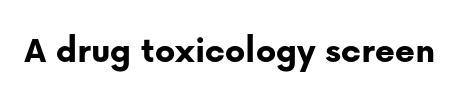
The image shows 38 px bold sans-serif type, upright; set normal letter spacing, not underlined; low stroke contrast and a medium x-height.
